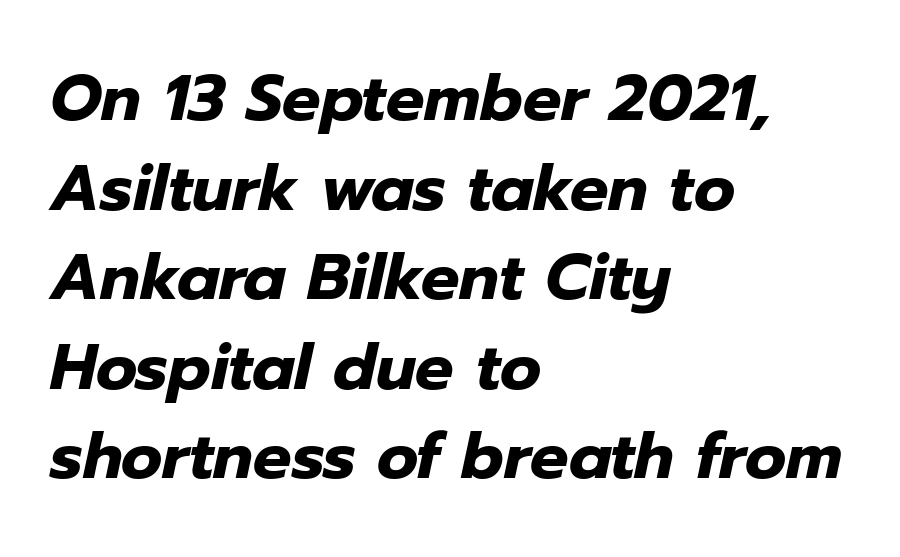
{"italic": "yes", "lean": "right", "slant_degrees": 12, "bold": "yes", "weight": "heavy", "width": "normal", "stroke_contrast": "low", "x_height": "medium", "monospaced": "no", "underline": "no", "align": "left", "line_spacing": "normal", "line_spacing_ratio": 1.4, "letter_spacing": "normal", "letter_spacing_em": 0.0, "glyph_px": 64}
